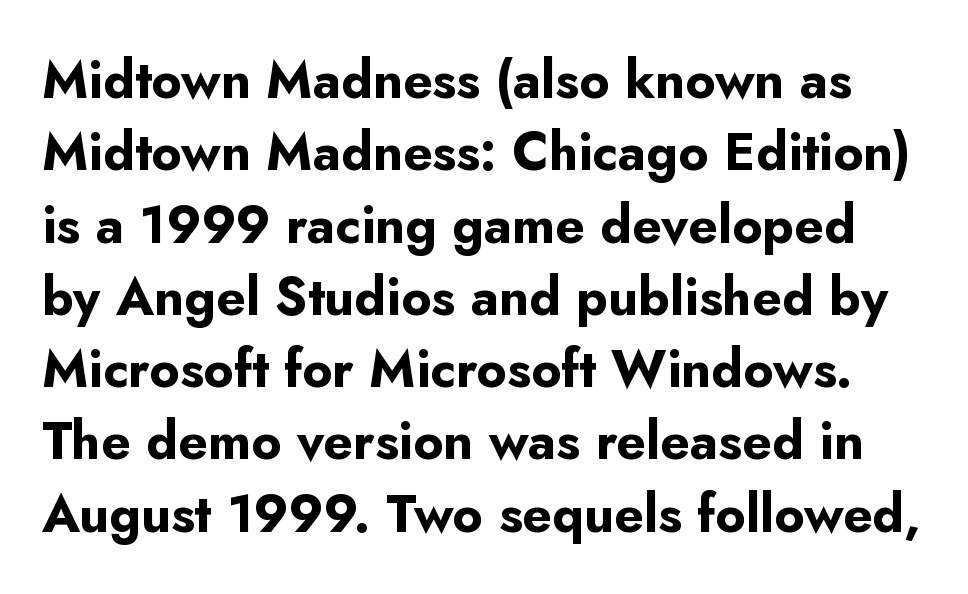
The image shows 52 px bold sans-serif type, upright; set normal line spacing (1.39x), normal letter spacing, not underlined; low stroke contrast and a small x-height.
